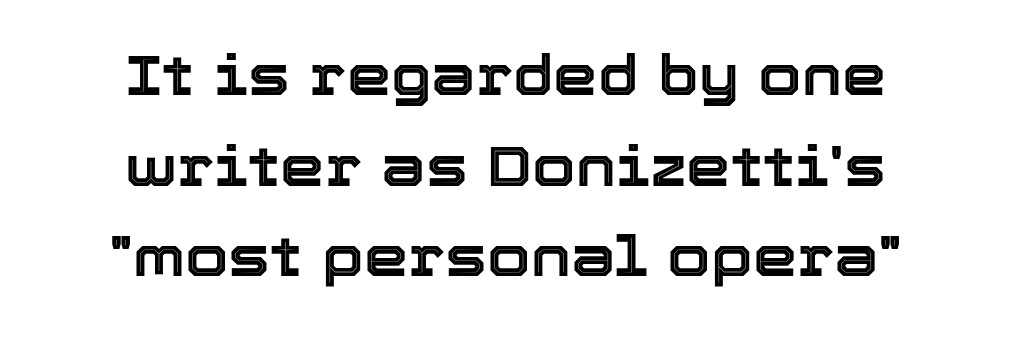
Q: Is the text italic (slanted)? A: No, it is upright.
Q: Is the text underlined? A: No.
Q: How is the paragraph aligned? A: Centered.
Q: Is the spacing between letters normal or unusually wide? A: Normal.
Q: Is the spacing between lines tight, normal or loose? A: Normal.
Q: Width (condensed, normal, or wide)? A: Normal.
Q: x-height? A: Medium.
Q: Monospaced? A: No.
